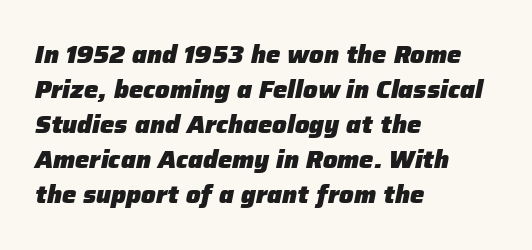
Q: Is the text bold? A: Yes.
Q: Is the text italic (slanted)? A: Yes, it leans right by about 12 degrees.
Q: Is the text underlined? A: No.
Q: How is the paragraph aligned? A: Left-aligned.
Q: Is the spacing between letters normal or unusually wide? A: Normal.
Q: Is the spacing between lines tight, normal or loose? A: Normal.
